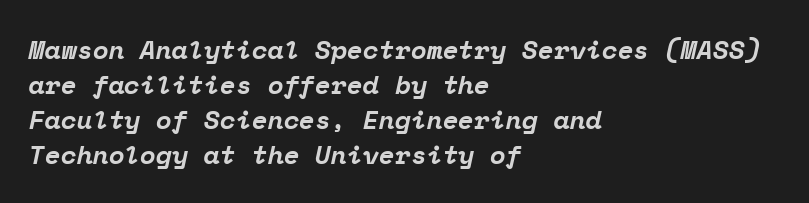
Q: Is the text bold? A: Yes.
Q: Is the text italic (slanted)? A: Yes, it leans right by about 12 degrees.
Q: Is the text underlined? A: No.
Q: How is the paragraph aligned? A: Left-aligned.
Q: Is the spacing between letters normal or unusually wide? A: Normal.
Q: Is the spacing between lines tight, normal or loose? A: Normal.
